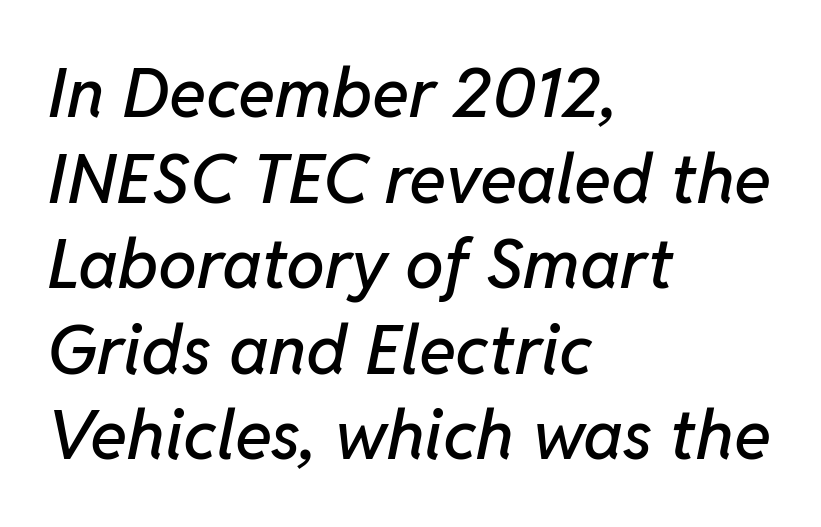
Yep, that's italic — everything's leaning. Caption: standard tracking, unaltered. Type without underlining. Is this a fixed-width face? No — the glyphs have proportional, varying widths. Layout note: lines flush left.
